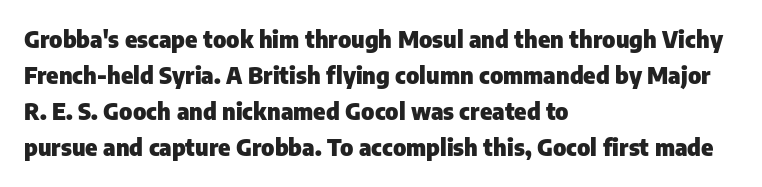
{"italic": "no", "bold": "yes", "underline": "no", "align": "left", "line_spacing": "normal", "line_spacing_ratio": 1.57, "letter_spacing": "normal", "letter_spacing_em": 0.0, "glyph_px": 23}
